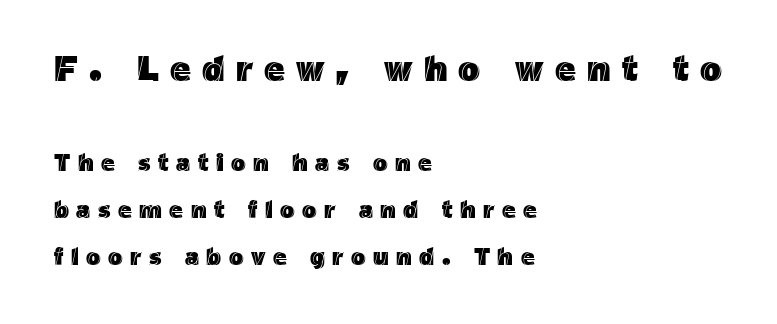
Q: Is the text italic (slanted)? A: No, it is upright.
Q: Is the text underlined? A: No.
Q: How is the paragraph aligned? A: Left-aligned.
Q: Is the spacing between letters normal or unusually wide? A: Unusually wide.
Q: Is the spacing between lines tight, normal or loose? A: Loose.
Q: Which block of text is set in a larger size, the first (top) or the second (bottom)? A: The first (top) one.
Q: Width (condensed, normal, or wide)? A: Normal.
Q: x-height? A: Medium.
Q: Monospaced? A: No.
